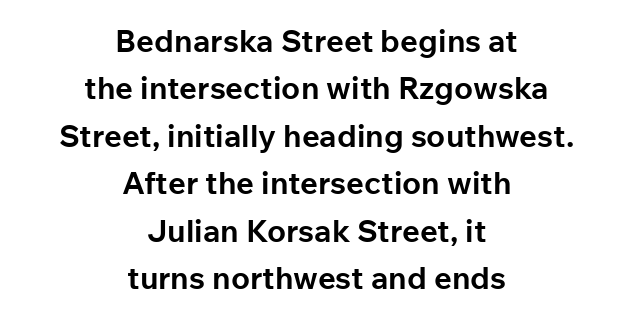
These lines stack symmetrically, like a column narrowing and widening about its center. Spacing between characters is what you'd get straight out of the box. Bold? Absolutely — the strokes are thick and heavy. Quick note: not italic, upright. The passage shown is typed in a proportional face where columns would drift. Is there much room between lines? A standard amount, neither cramped nor airy.
